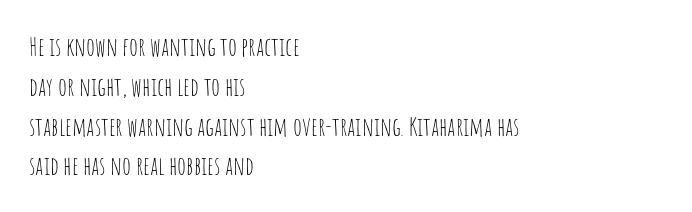
{"italic": "no", "bold": "no", "underline": "no", "align": "left", "line_spacing": "normal", "line_spacing_ratio": 1.53, "letter_spacing": "normal", "letter_spacing_em": 0.0, "glyph_px": 26}
